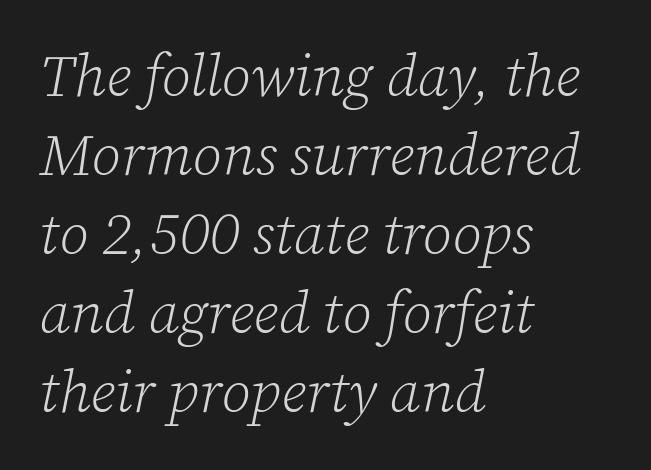
{"serif": "yes", "italic": "yes", "lean": "right", "slant_degrees": 12, "bold": "no", "weight": "light", "width": "normal", "stroke_contrast": "low", "x_height": "medium", "monospaced": "no", "underline": "no", "align": "left", "line_spacing": "normal", "line_spacing_ratio": 1.36, "letter_spacing": "normal", "letter_spacing_em": 0.0, "glyph_px": 58}
